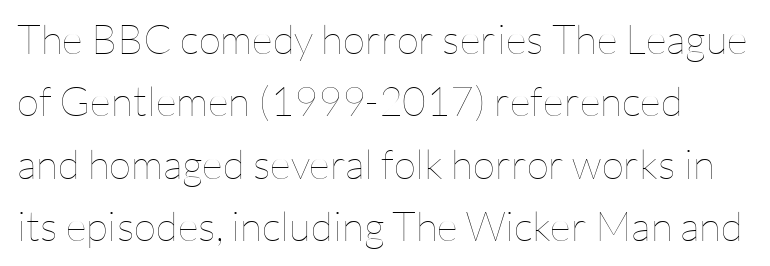
The image shows 41 px thin type, upright; set normal line spacing (1.52x), normal letter spacing, not underlined; low stroke contrast and a medium x-height.
